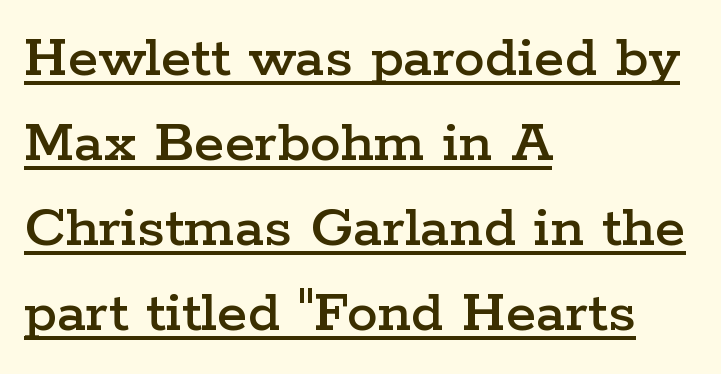
The letterforms sit shoulder to shoulder at normal distance. The paragraph has a hard left edge and a soft right edge. Is there an underline? Yes — a line sits under the letters. The rows are spaced the way most documents space them.
